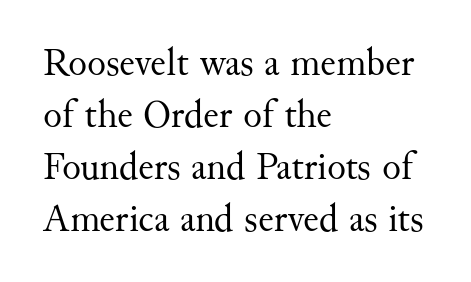
Anything drawn beneath the words? Only blank space. The passage shown has conventional tracking throughout. You could not count columns in this text — the font is proportionally spaced. Check where the strokes stop: tiny serifs finish them off. Regarding leading, the lines here are spaced in the standard way. Stroke thickness stays within the range of a standard reading face or lighter.
